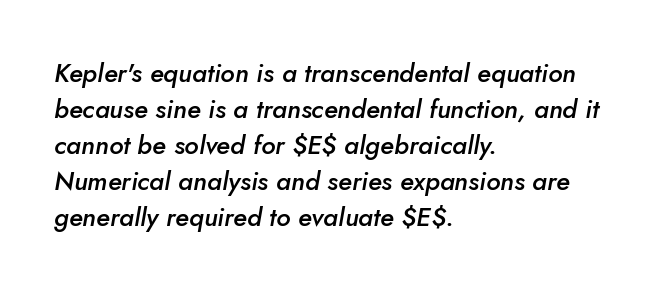
Q: Is the text bold? A: Semi-bold.
Q: Is the text italic (slanted)? A: Yes, it leans right by about 5 degrees.
Q: Is the text underlined? A: No.
Q: How is the paragraph aligned? A: Left-aligned.
Q: Is the spacing between letters normal or unusually wide? A: Normal.
Q: Is the spacing between lines tight, normal or loose? A: Normal.
